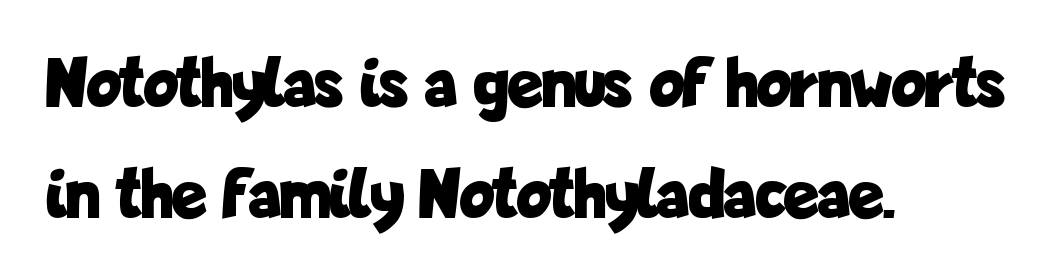
Q: Is the text bold? A: Yes.
Q: Is the text italic (slanted)? A: No, it is upright.
Q: Is the typeface a serif or a sans-serif typeface? A: Sans-serif.
Q: Is the text underlined? A: No.
Q: How is the paragraph aligned? A: Left-aligned.
Q: Is the spacing between letters normal or unusually wide? A: Normal.
Q: Is the spacing between lines tight, normal or loose? A: Normal.
Q: Width (condensed, normal, or wide)? A: Condensed.
Q: Stroke contrast? A: Low.
Q: x-height? A: Medium.
Q: Monospaced? A: No.
